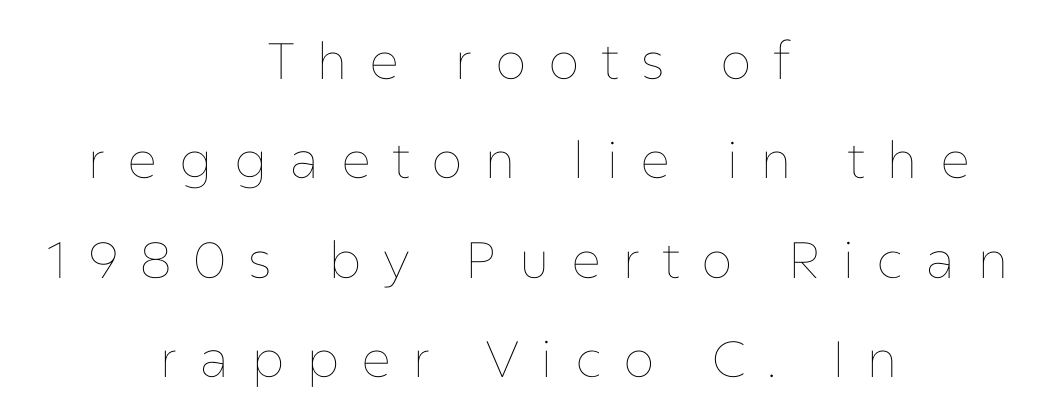
Proportional: the letters do not fall into vertical columns. The rendering inserts visible extra space after every character. Posture: upright roman. Baseline-to-baseline distance is far greater than the letter height. Only glyphs here, with clear space below each row. Compared with a typical body face, this is equally light or lighter still.
